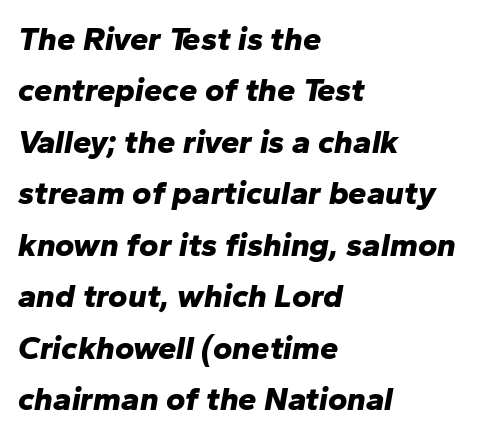
In CSS terms this would be text-align: left. Here the designer chose a conventional face with non-uniform glyph widths. Words float on clear page, feet unadorned. The block of text has a typical density, with ordinary space between rows. A typesetter would mark this as italic. There is no visible air inserted between adjacent glyphs.
